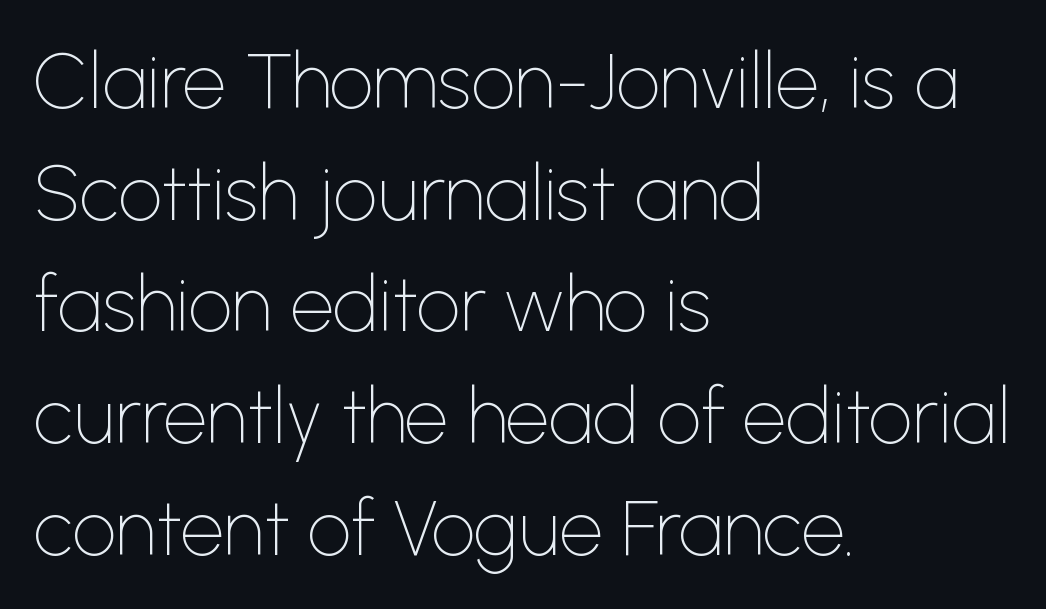
This is the regular roman posture of the typeface. The strokes carry an ordinary text weight at most. Check under the words: just untouched page. In terms of letterspacing, this is plain default setting. Students, observe: this is what conventionally led text looks like.
